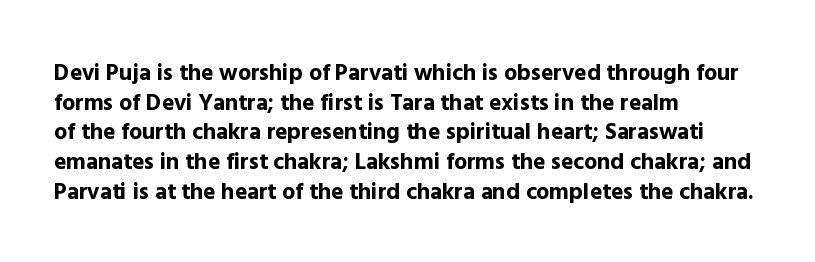
Is there any slant? The stems are plumb. Nothing unusual about the tracking: characters are spaced as the font intends. These words are printed bold, with thick strokes throughout. Evenly set lines give the paragraph a standard silhouette.
